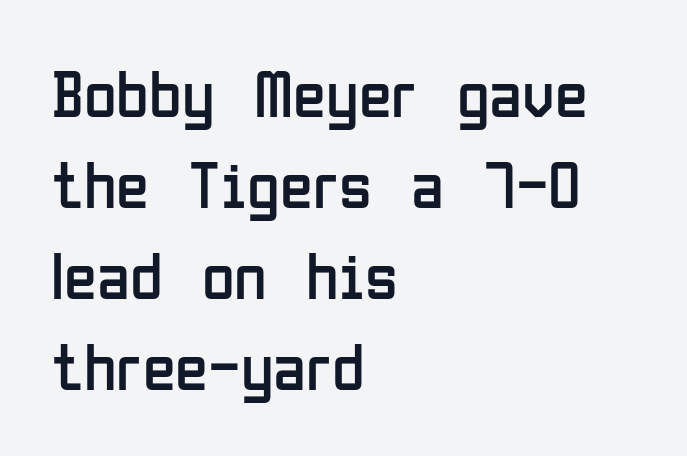
{"serif": "no", "italic": "no", "bold": "no", "weight": "regular", "width": "condensed", "stroke_contrast": "low", "x_height": "medium", "monospaced": "no", "underline": "no", "align": "left", "line_spacing": "normal", "line_spacing_ratio": 1.36, "letter_spacing": "normal", "letter_spacing_em": 0.0, "glyph_px": 67}
